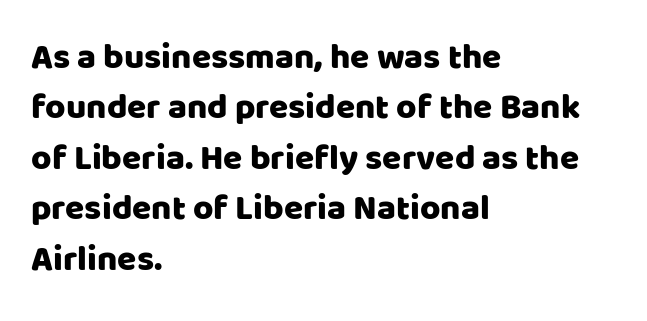
Q: Is the text italic (slanted)? A: No, it is upright.
Q: Is the typeface a serif or a sans-serif typeface? A: Sans-serif.
Q: Is the text underlined? A: No.
Q: How is the paragraph aligned? A: Left-aligned.
Q: Is the spacing between letters normal or unusually wide? A: Normal.
Q: Is the spacing between lines tight, normal or loose? A: Normal.
Q: Width (condensed, normal, or wide)? A: Normal.
Q: Stroke contrast? A: Low.
Q: x-height? A: Large.
Q: Monospaced? A: No.
